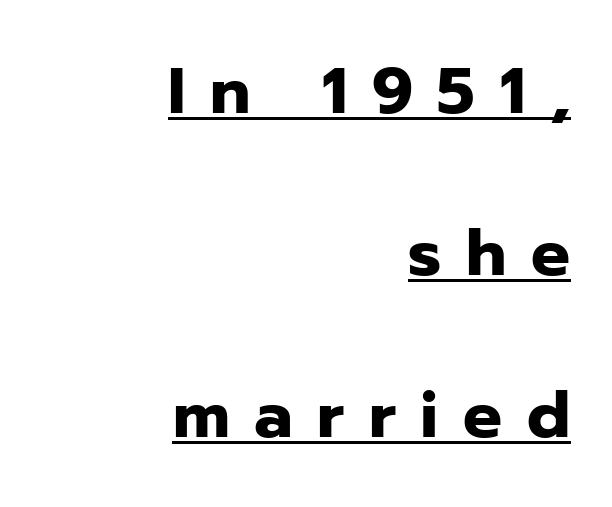
The image shows 65 px heavy sans-serif type, upright; set right-aligned, loose line spacing (2.49x), unusually wide letter spacing (+0.38 em), underlined; low stroke contrast and a medium x-height.
